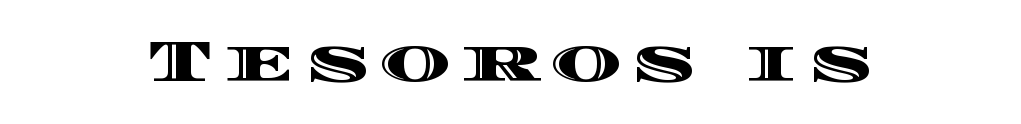
The image shows 60 px wide type, upright; set centered, not underlined; a large x-height.
